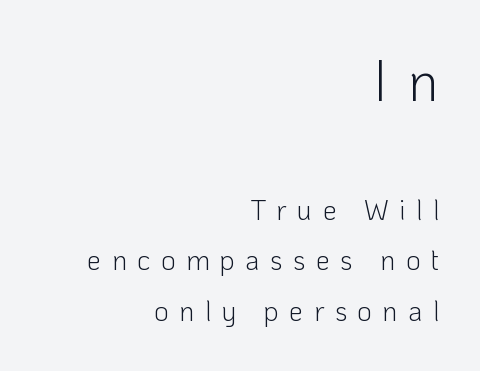
The image shows 57 px light sans-serif type, upright; set right-aligned, line spacing 1.81x, unusually wide letter spacing (+0.37 em), not underlined; the first (top) block is 2.04x larger; low stroke contrast and a medium x-height.
